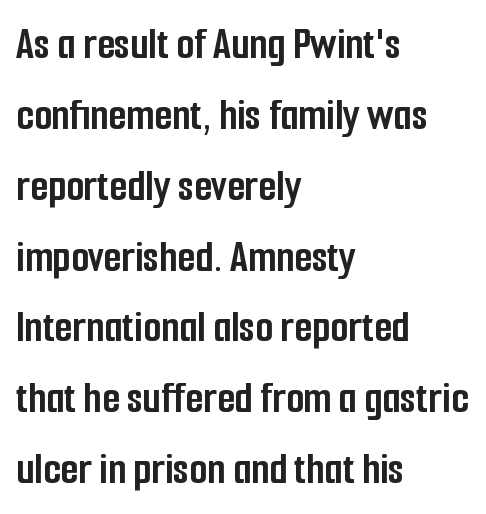
{"serif": "no", "italic": "no", "bold": "yes", "weight": "semibold", "width": "condensed", "stroke_contrast": "low", "x_height": "medium", "monospaced": "no", "underline": "no", "align": "left", "line_spacing": "normal", "line_spacing_ratio": 1.54, "letter_spacing": "normal", "letter_spacing_em": 0.0, "glyph_px": 46}
